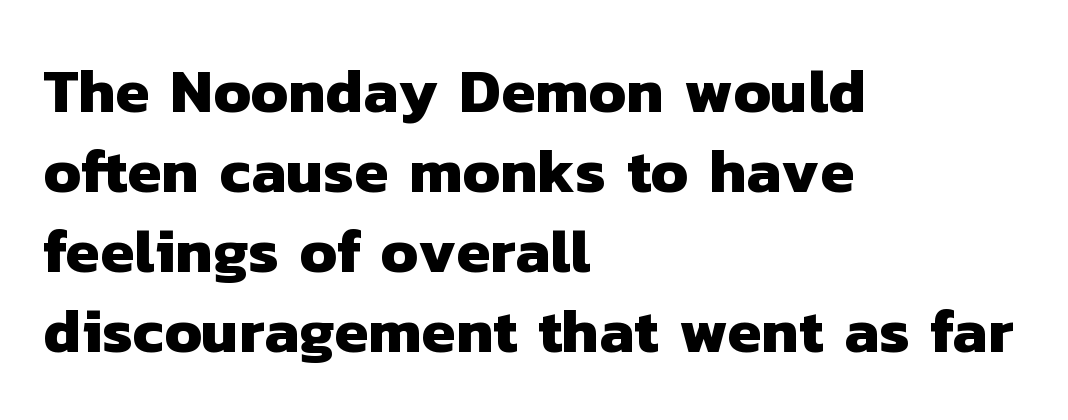
{"serif": "no", "bold": "yes", "weight": "heavy", "width": "normal", "stroke_contrast": "low", "x_height": "medium", "monospaced": "no", "underline": "no", "align": "left", "line_spacing": "normal", "line_spacing_ratio": 1.29, "letter_spacing": "normal", "letter_spacing_em": 0.0, "glyph_px": 62}
